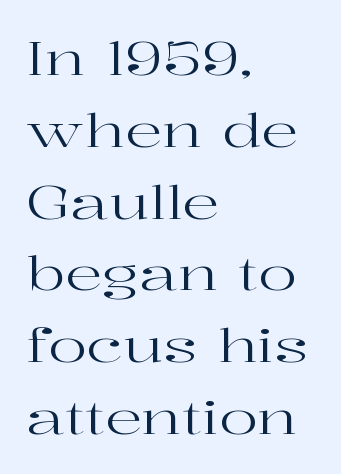
Q: Is the text bold? A: No.
Q: Is the text italic (slanted)? A: No, it is upright.
Q: Is the typeface a serif or a sans-serif typeface? A: Serif.
Q: Is the text underlined? A: No.
Q: How is the paragraph aligned? A: Left-aligned.
Q: Is the spacing between letters normal or unusually wide? A: Normal.
Q: Is the spacing between lines tight, normal or loose? A: Normal.
Q: Width (condensed, normal, or wide)? A: Wide.
Q: Stroke contrast? A: High.
Q: x-height? A: Medium.
Q: Monospaced? A: No.
